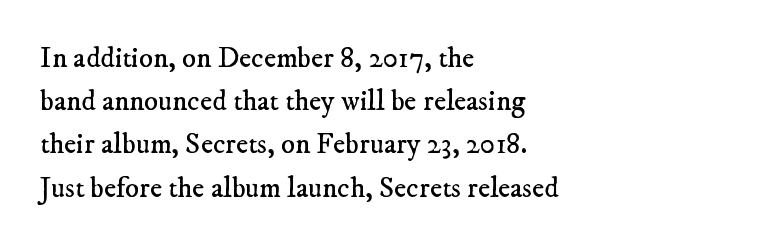
{"serif": "yes", "bold": "no", "weight": "regular", "width": "normal", "stroke_contrast": "low", "x_height": "small", "monospaced": "no", "underline": "no", "align": "left", "line_spacing": "normal", "line_spacing_ratio": 1.49, "letter_spacing": "normal", "letter_spacing_em": 0.0, "glyph_px": 29}
